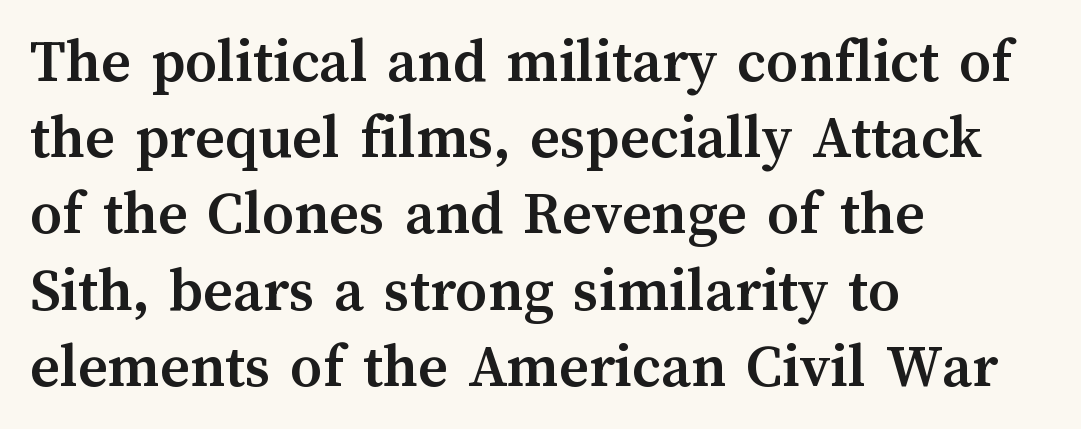
The image shows 63 px semibold type, upright; set left-aligned, line spacing 1.21x, normal letter spacing, not underlined; medium stroke contrast and a medium x-height.
